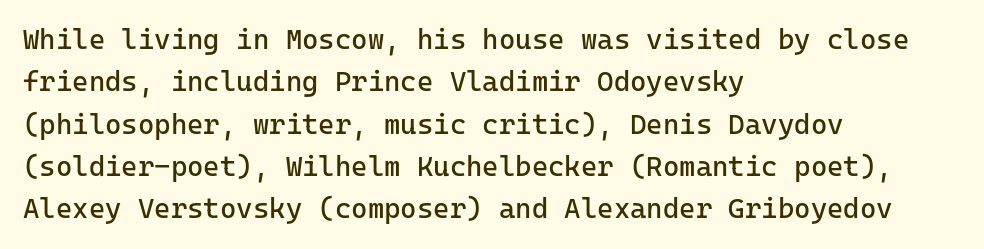
{"serif": "no", "italic": "no", "bold": "no", "weight": "regular", "width": "normal", "stroke_contrast": "low", "x_height": "medium", "monospaced": "yes", "underline": "no", "align": "left", "line_spacing": "normal", "line_spacing_ratio": 1.51, "letter_spacing": "normal", "letter_spacing_em": 0.0, "glyph_px": 28}
